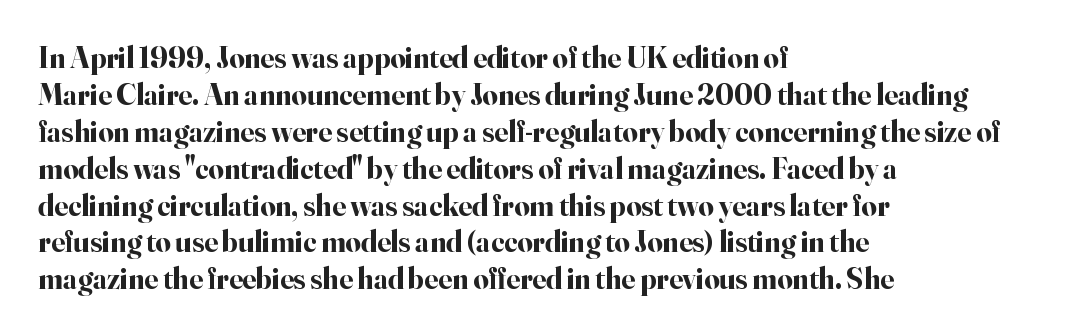
Q: Is the text bold? A: Yes.
Q: Is the text italic (slanted)? A: No, it is upright.
Q: Is the typeface a serif or a sans-serif typeface? A: Serif.
Q: Is the text underlined? A: No.
Q: How is the paragraph aligned? A: Left-aligned.
Q: Is the spacing between letters normal or unusually wide? A: Normal.
Q: Width (condensed, normal, or wide)? A: Normal.
Q: Stroke contrast? A: High.
Q: x-height? A: Small.
Q: Monospaced? A: No.
